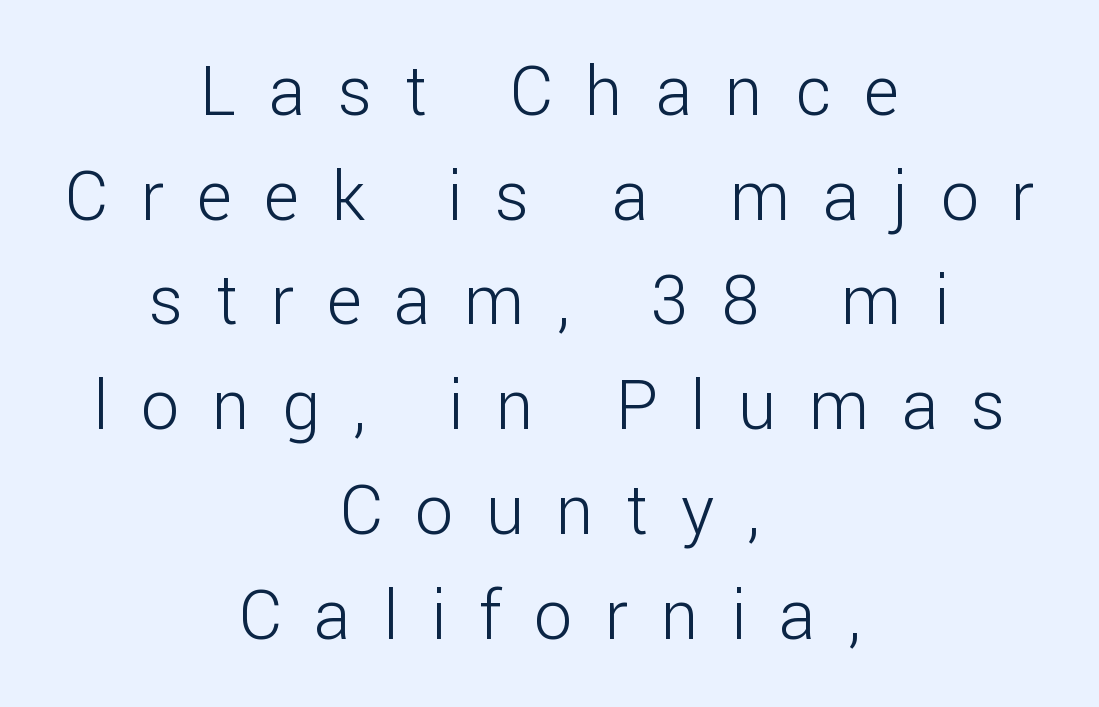
Clear beneath every line of the passage. This rendering uses center alignment, leaving both contours irregular but symmetric. No italicization has been applied; the sample stays upright. Here the designer chose a conventional face with non-uniform glyph widths. Heft: none added — not bold.
